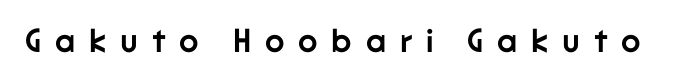
The face used here is proportionally spaced, like ordinary book or web type. Decoration check: the copy has no underline. The letters are spread apart with noticeably loose tracking. The axis of the letterforms is exactly vertical. On the weight axis this lands at bold, roughly 700. Nothing sits at the stroke ends, so this counts as sans-serif.
